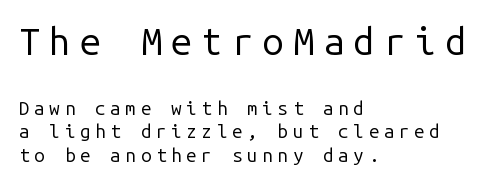
Descenders hang freely into open space. Horizontally, the lines are justified to the leading edge only. Does the type have serifs? No, each stem ends abruptly. The strokes are not fattened; the text isn't bold.
